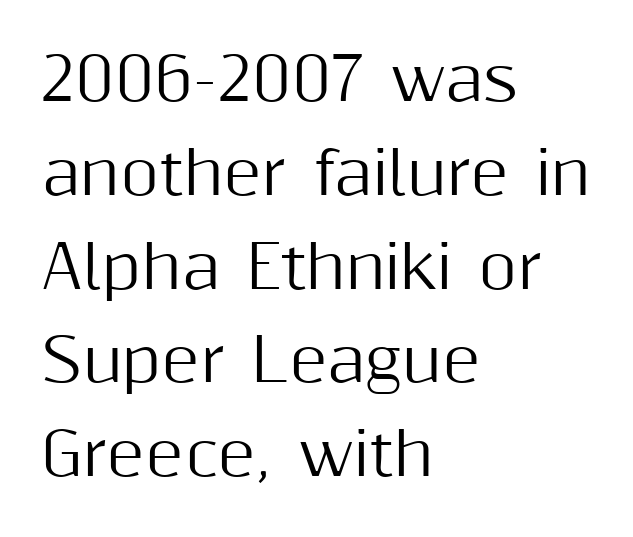
Q: Is the text italic (slanted)? A: No, it is upright.
Q: Is the typeface a serif or a sans-serif typeface? A: Sans-serif.
Q: Is the text underlined? A: No.
Q: How is the paragraph aligned? A: Left-aligned.
Q: Is the spacing between letters normal or unusually wide? A: Normal.
Q: Is the spacing between lines tight, normal or loose? A: Normal.
Q: Width (condensed, normal, or wide)? A: Normal.
Q: Stroke contrast? A: Medium.
Q: x-height? A: Medium.
Q: Monospaced? A: No.
